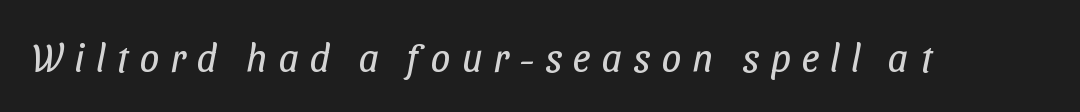
Characters follow at a spacing far wider than the type designer built in. Think of a printed novel: that variable character pitch is what you see here. No letter is thick-stroked: the sample isn't bold. Words float on clear page, feet unadorned. The characters display no serif detailing; their extremities are plain.
